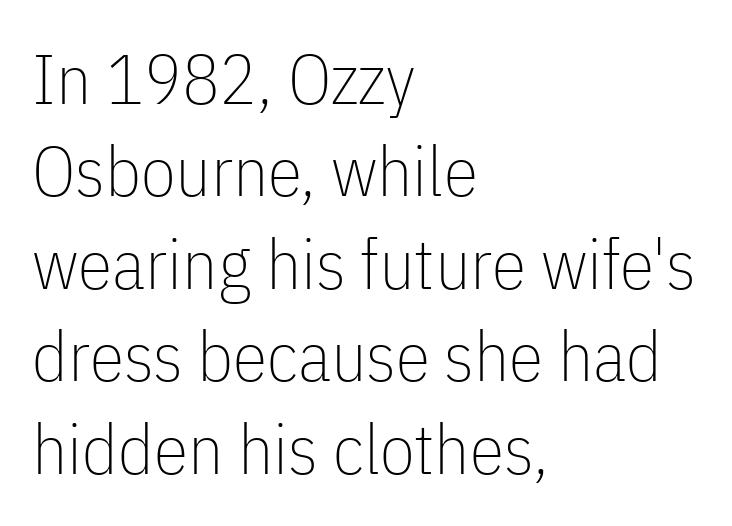
{"serif": "no", "italic": "no", "bold": "no", "weight": "thin", "width": "condensed", "stroke_contrast": "low", "x_height": "medium", "monospaced": "no", "underline": "no", "align": "left", "line_spacing": "normal", "line_spacing_ratio": 1.32, "letter_spacing": "normal", "letter_spacing_em": 0.0, "glyph_px": 70}
